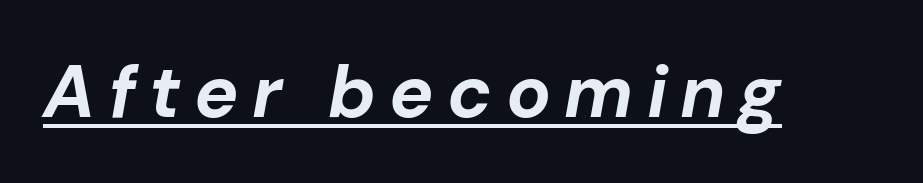
Rendered with sloped, italic letterforms. Think of a printed novel: that variable character pitch is what you see here. The face used here appears with an underline applied. These lines carry a lot of weight — the face is fully bold.
